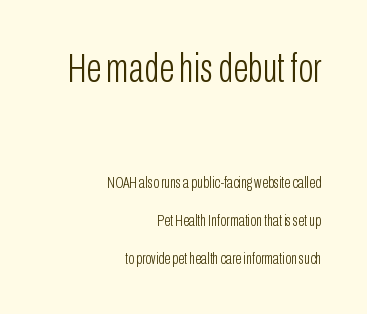
Q: Is the text bold? A: No.
Q: Is the text italic (slanted)? A: No, it is upright.
Q: Is the typeface a serif or a sans-serif typeface? A: Sans-serif.
Q: Is the text underlined? A: No.
Q: How is the paragraph aligned? A: Right-aligned.
Q: Is the spacing between letters normal or unusually wide? A: Normal.
Q: Is the spacing between lines tight, normal or loose? A: Loose.
Q: Which block of text is set in a larger size, the first (top) or the second (bottom)? A: The first (top) one.
Q: Width (condensed, normal, or wide)? A: Condensed.
Q: Stroke contrast? A: Low.
Q: x-height? A: Medium.
Q: Monospaced? A: No.
